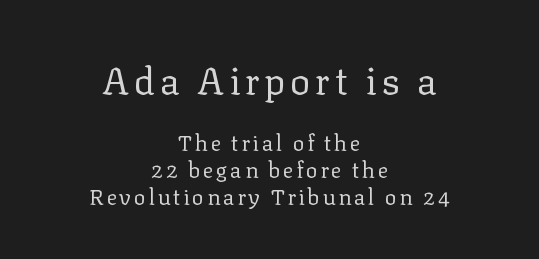
Does the lettering tilt? It doesn't — this is upright. Reading top to bottom, the characters get smaller at the block break. The passage shown is typeset with a serif family. The rendering uses natural spacing where letterforms have individual widths. Stroke mass is kept to a normal reading level or below.
